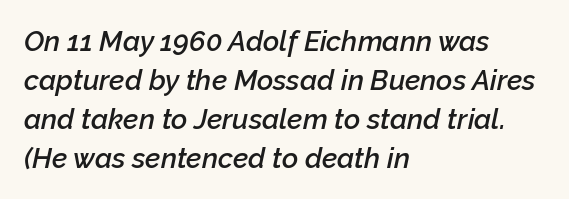
The image shows 28 px semibold type, italic (leaning right); set left-aligned, normal line spacing (1.39x), normal letter spacing, not underlined; low stroke contrast and a medium x-height.
